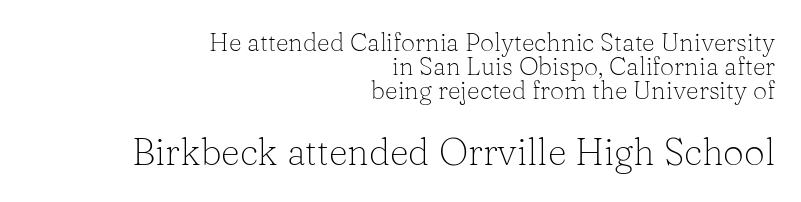
Q: Is the text bold? A: No.
Q: Is the text italic (slanted)? A: No, it is upright.
Q: Is the typeface a serif or a sans-serif typeface? A: Serif.
Q: Is the text underlined? A: No.
Q: How is the paragraph aligned? A: Right-aligned.
Q: Is the spacing between letters normal or unusually wide? A: Normal.
Q: Is the spacing between lines tight, normal or loose? A: Tight.
Q: Which block of text is set in a larger size, the first (top) or the second (bottom)? A: The second (bottom) one.
Q: Width (condensed, normal, or wide)? A: Normal.
Q: Stroke contrast? A: Low.
Q: x-height? A: Medium.
Q: Monospaced? A: No.
